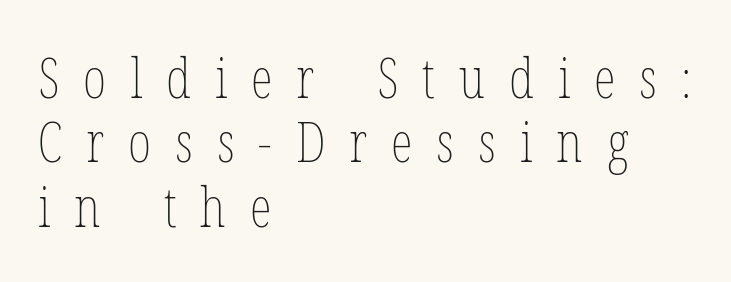
{"italic": "no", "bold": "no", "weight": "thin", "width": "condensed", "stroke_contrast": "low", "x_height": "medium", "monospaced": "no", "underline": "no", "align": "left", "line_spacing": "tight", "line_spacing_ratio": 1.15, "letter_spacing": "wide", "letter_spacing_em": 0.43, "glyph_px": 56}
